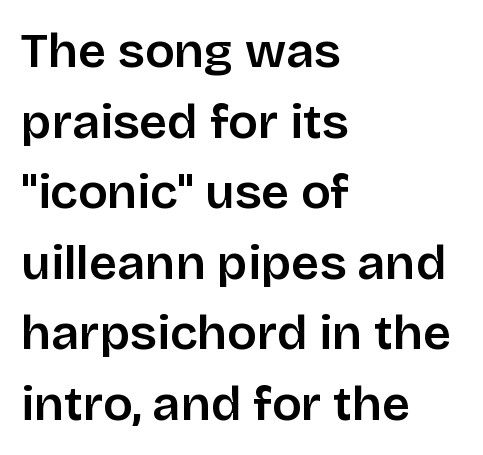
{"serif": "no", "italic": "no", "width": "normal", "stroke_contrast": "low", "x_height": "large", "monospaced": "no", "underline": "no", "align": "left", "line_spacing": "normal", "line_spacing_ratio": 1.44, "letter_spacing": "normal", "letter_spacing_em": 0.0, "glyph_px": 49}
